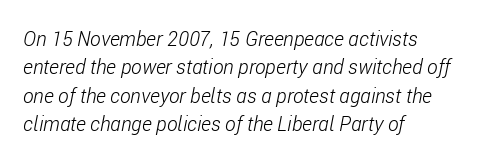
The image shows 20 px text type, italic (leaning right); set left-aligned, normal line spacing (1.42x), normal letter spacing, not underlined.
